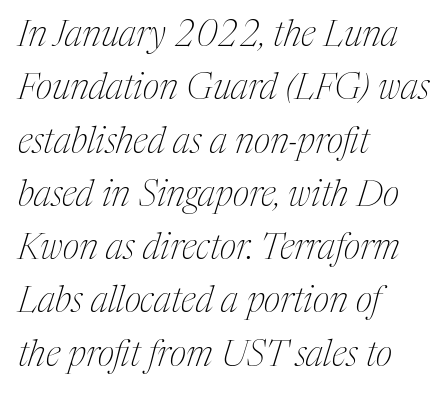
The image shows 36 px thin, condensed serif type, italic (leaning right); set left-aligned, normal line spacing (1.48x), normal letter spacing, not underlined; medium stroke contrast and a medium x-height.
